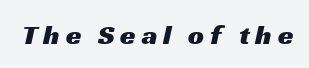
Q: Is the typeface a serif or a sans-serif typeface? A: Sans-serif.
Q: Is the text underlined? A: No.
Q: Is the spacing between letters normal or unusually wide? A: Unusually wide.
Q: Width (condensed, normal, or wide)? A: Wide.
Q: Stroke contrast? A: Medium.
Q: x-height? A: Medium.
Q: Monospaced? A: No.
